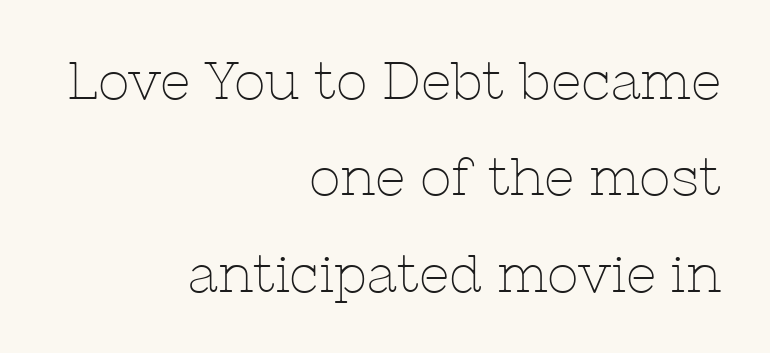
The type family on display is of the serif kind. A bare baseline throughout the passage. Note the varied advance widths — an 'i' is clearly narrower than an 'm'. Is the type heavy? It reads as light-to-regular instead. Notice how the stems are strictly vertical — no italics here.
